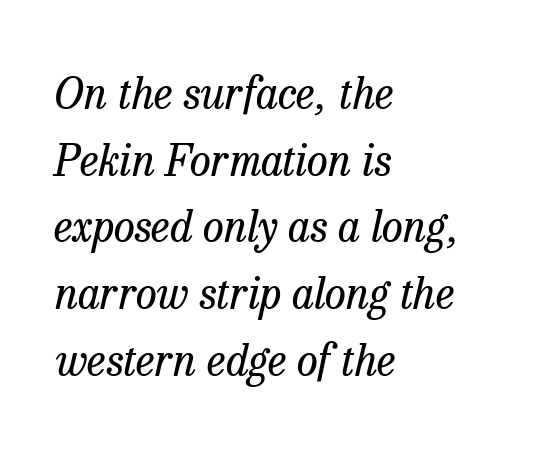
Q: Is the text bold? A: No.
Q: Is the text italic (slanted)? A: Yes, it leans right by about 13 degrees.
Q: Is the typeface a serif or a sans-serif typeface? A: Serif.
Q: Is the text underlined? A: No.
Q: How is the paragraph aligned? A: Left-aligned.
Q: Is the spacing between letters normal or unusually wide? A: Normal.
Q: Is the spacing between lines tight, normal or loose? A: Normal.
Q: Width (condensed, normal, or wide)? A: Normal.
Q: Stroke contrast? A: Low.
Q: x-height? A: Medium.
Q: Monospaced? A: No.
